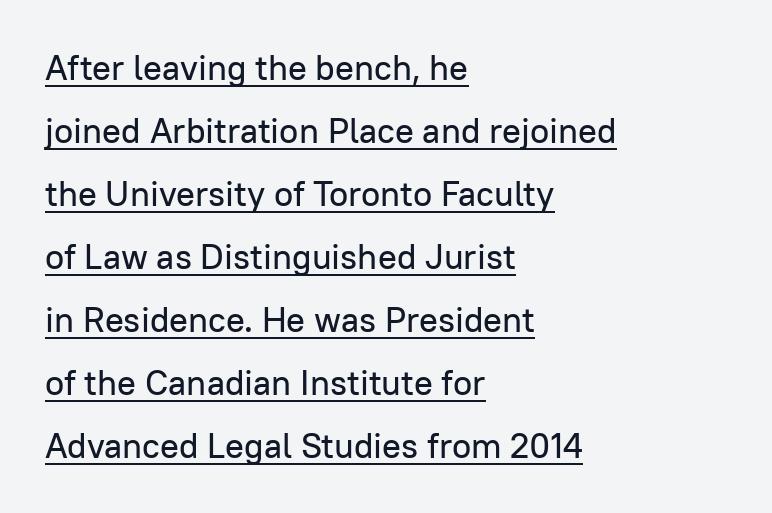
Q: Is the text italic (slanted)? A: No, it is upright.
Q: Is the typeface a serif or a sans-serif typeface? A: Sans-serif.
Q: Is the text underlined? A: Yes.
Q: How is the paragraph aligned? A: Left-aligned.
Q: Is the spacing between letters normal or unusually wide? A: Normal.
Q: Width (condensed, normal, or wide)? A: Normal.
Q: Stroke contrast? A: Low.
Q: x-height? A: Medium.
Q: Monospaced? A: No.
